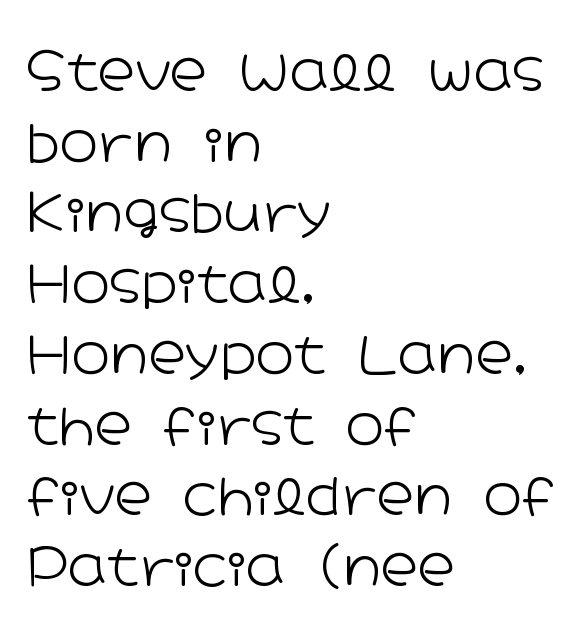
The weight would be labelled regular, book, light, or lighter still. Each letter's strokes conclude bluntly, with no projecting serifs. Tall strokes in this sample are plumb rather than angled. The type is set solid horizontally, with unmodified tracking.
